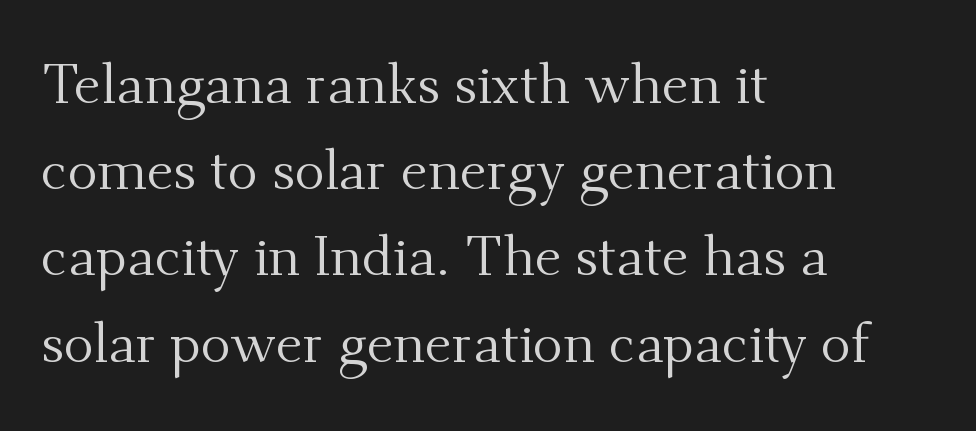
{"serif": "yes", "italic": "no", "bold": "no", "weight": "regular", "width": "normal", "stroke_contrast": "medium", "x_height": "small", "monospaced": "no", "underline": "no", "align": "left", "line_spacing": "normal", "line_spacing_ratio": 1.54, "letter_spacing": "normal", "letter_spacing_em": 0.0, "glyph_px": 56}
